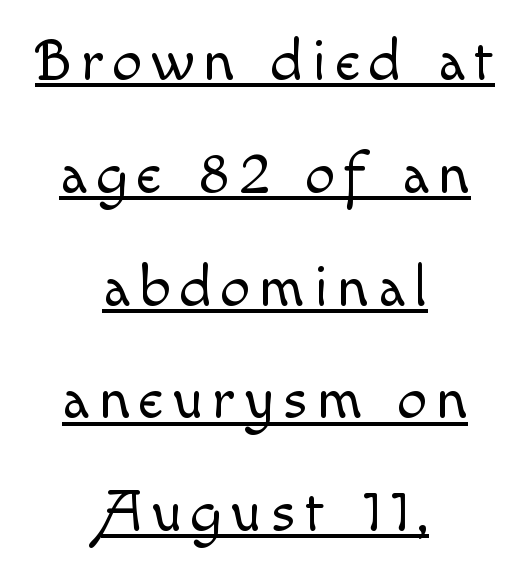
Emphasis is given by a line drawn under the lettering. The rag falls on both sides of this text block equally. Designer's note — italics off, roman on. The cut favours lightness, reaching ordinary text weight at its darkest. Each letter keeps its own natural width here, so spacing adapts to shape.
